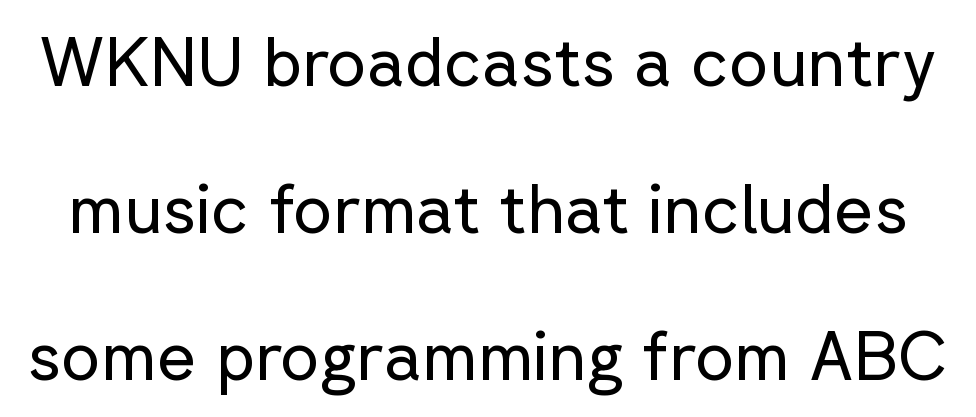
Does extra space separate the letters? No, they use regular spacing. Nothing sits at the stroke ends, so this counts as sans-serif. Compared with a typical body face, this is equally light or lighter still. Descender tails drop into unmarked territory.
